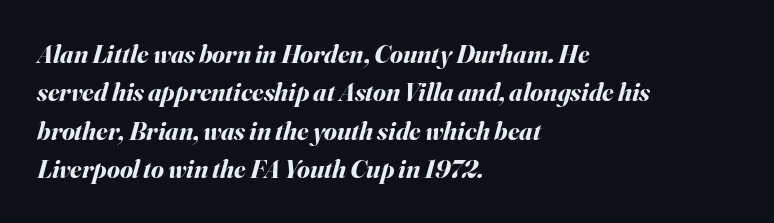
The image shows 26 px bold type, italic (leaning right); set left-aligned, normal line spacing (1.48x), normal letter spacing, not underlined.
